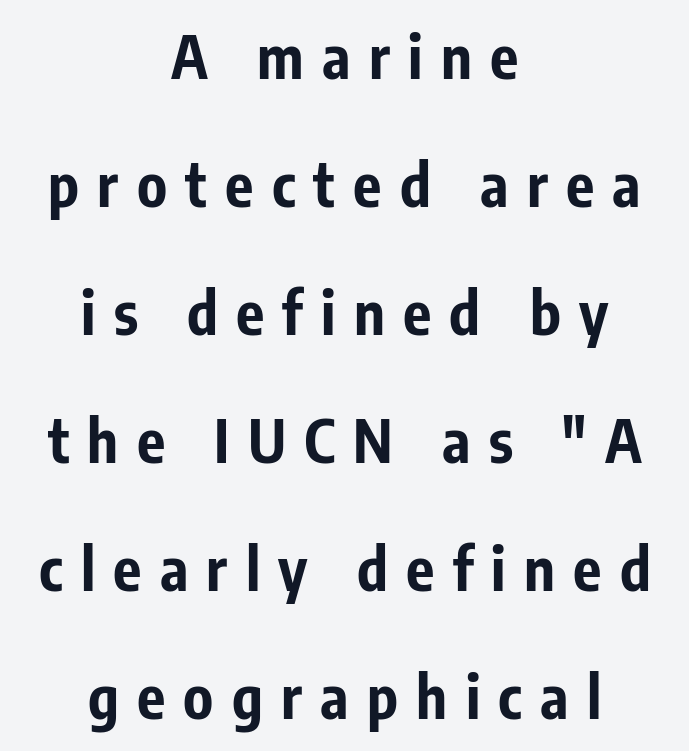
{"serif": "no", "italic": "no", "bold": "yes", "weight": "bold", "width": "condensed", "stroke_contrast": "low", "x_height": "medium", "monospaced": "no", "underline": "no", "align": "center", "line_spacing": "loose", "line_spacing_ratio": 2.17, "letter_spacing": "wide", "letter_spacing_em": 0.31, "glyph_px": 59}
